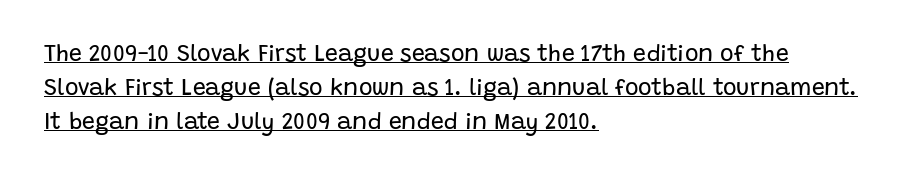
The image shows 23 px text type, upright; set left-aligned, normal line spacing (1.48x), normal letter spacing, underlined.
